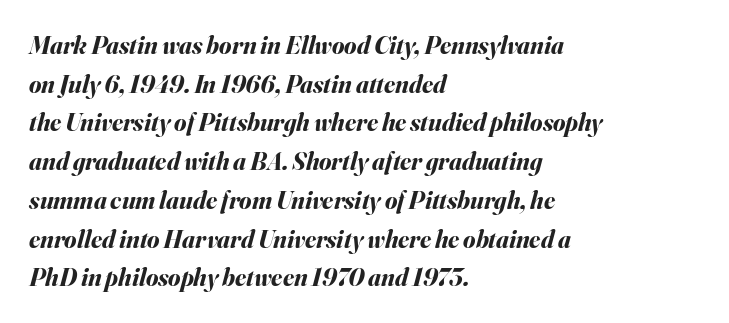
The image shows 25 px bold type, italic (leaning right); set left-aligned, normal line spacing (1.55x), normal letter spacing, not underlined.
